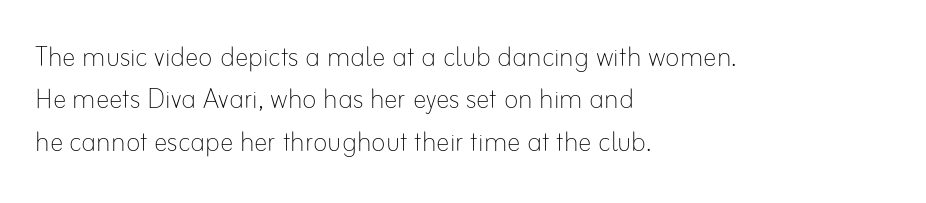
The image shows 34 px thin type, upright; set left-aligned, normal line spacing (1.25x), normal letter spacing, not underlined; low stroke contrast and a small x-height.
